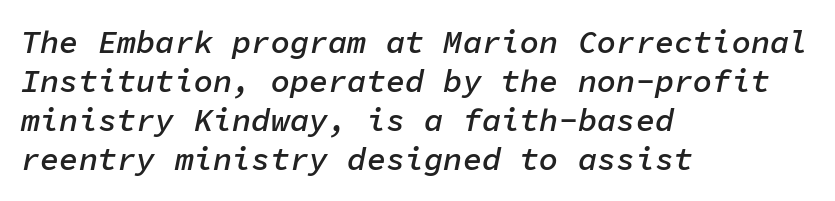
The image shows 32 px semibold type, italic (leaning right), monospaced; set left-aligned, line spacing 1.22x, normal letter spacing, not underlined; low stroke contrast and a medium x-height.
